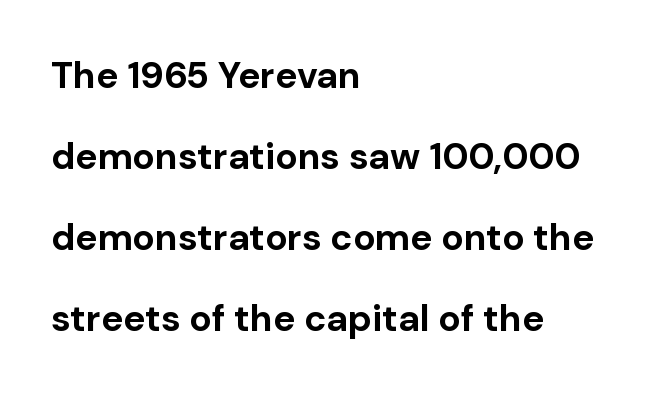
Q: Is the text bold? A: Yes.
Q: Is the text italic (slanted)? A: No, it is upright.
Q: Is the typeface a serif or a sans-serif typeface? A: Sans-serif.
Q: Is the text underlined? A: No.
Q: How is the paragraph aligned? A: Left-aligned.
Q: Is the spacing between letters normal or unusually wide? A: Normal.
Q: Is the spacing between lines tight, normal or loose? A: Loose.
Q: Width (condensed, normal, or wide)? A: Normal.
Q: Stroke contrast? A: Low.
Q: x-height? A: Medium.
Q: Monospaced? A: No.
